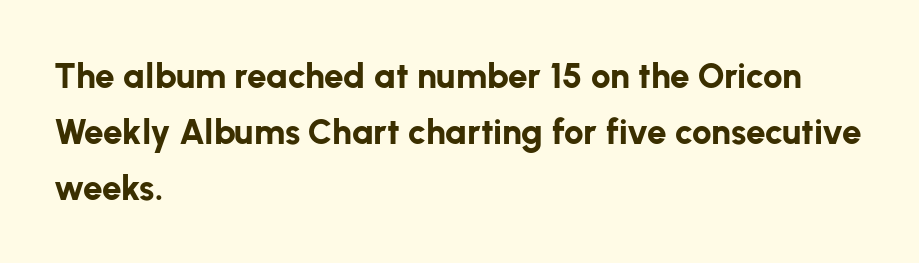
Q: Is the text bold? A: Yes.
Q: Is the text italic (slanted)? A: No, it is upright.
Q: Is the typeface a serif or a sans-serif typeface? A: Sans-serif.
Q: Is the text underlined? A: No.
Q: How is the paragraph aligned? A: Left-aligned.
Q: Is the spacing between letters normal or unusually wide? A: Normal.
Q: Is the spacing between lines tight, normal or loose? A: Normal.
Q: Width (condensed, normal, or wide)? A: Normal.
Q: Stroke contrast? A: Low.
Q: x-height? A: Medium.
Q: Monospaced? A: No.
